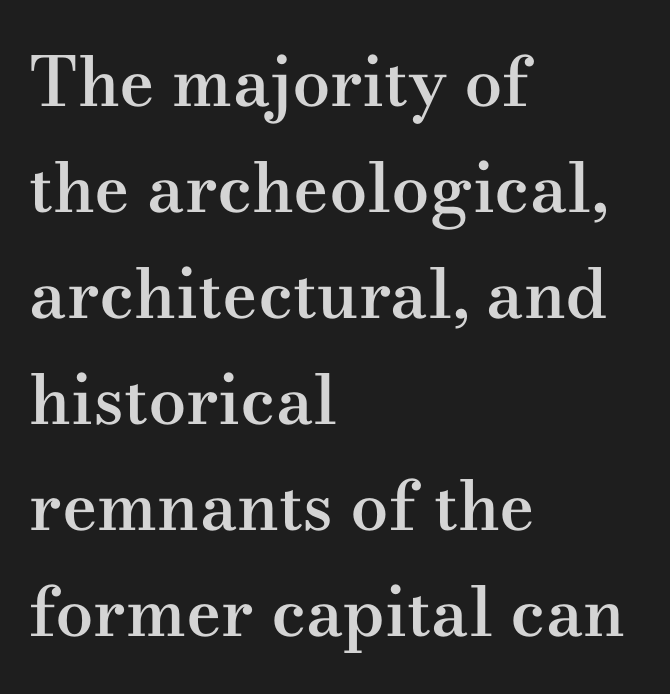
Q: Is the text bold? A: Semi-bold.
Q: Is the text italic (slanted)? A: No, it is upright.
Q: Is the typeface a serif or a sans-serif typeface? A: Serif.
Q: Is the text underlined? A: No.
Q: How is the paragraph aligned? A: Left-aligned.
Q: Is the spacing between letters normal or unusually wide? A: Normal.
Q: Is the spacing between lines tight, normal or loose? A: Normal.
Q: Width (condensed, normal, or wide)? A: Wide.
Q: Stroke contrast? A: Medium.
Q: x-height? A: Small.
Q: Monospaced? A: No.
